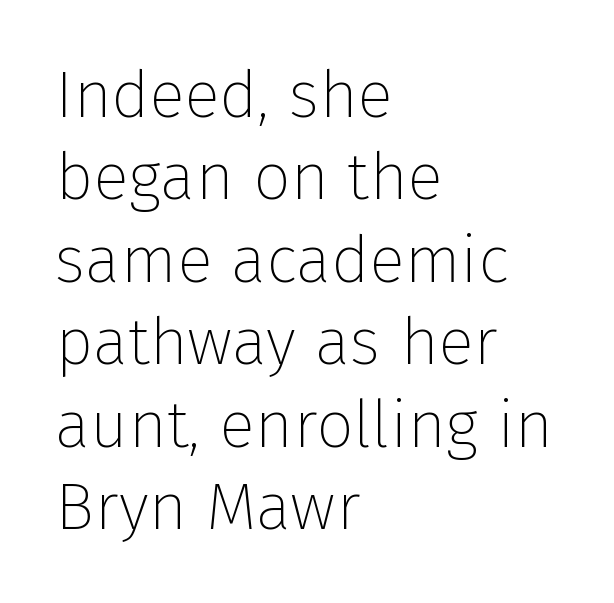
The image shows 66 px thin sans-serif type, upright; set left-aligned, normal line spacing (1.25x), normal letter spacing, not underlined; low stroke contrast and a medium x-height.
